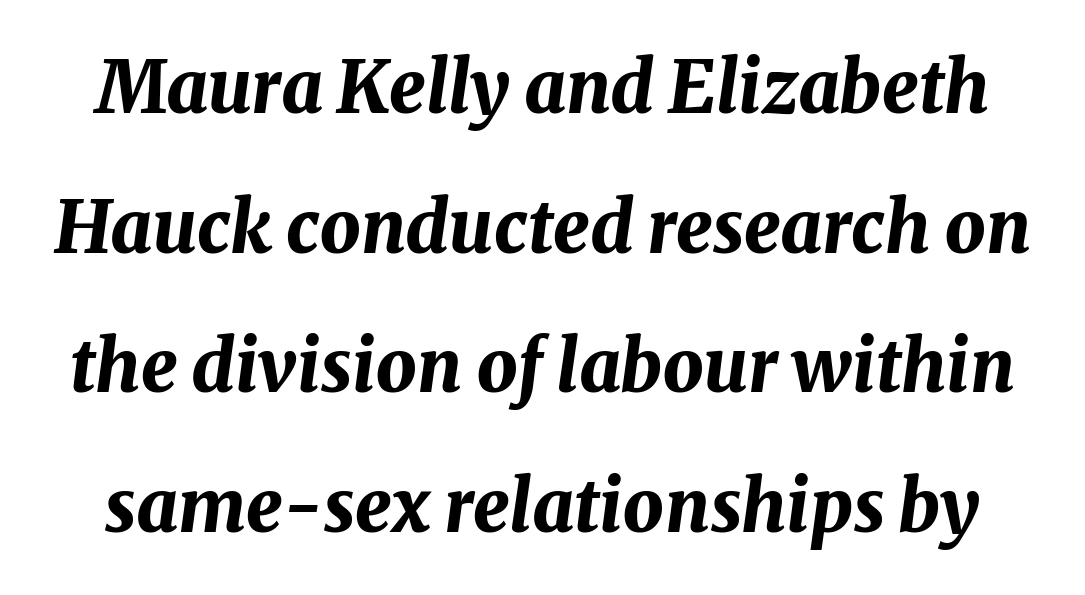
Set as a true bold cut, around the 700 mark. Each new line begins a long way beneath the previous one. You could not count columns in this text — the font is proportionally spaced. The words here are not underlined. Inter-character spacing is left at the font's built-in metrics. Italic: yes, the glyphs are oblique.
